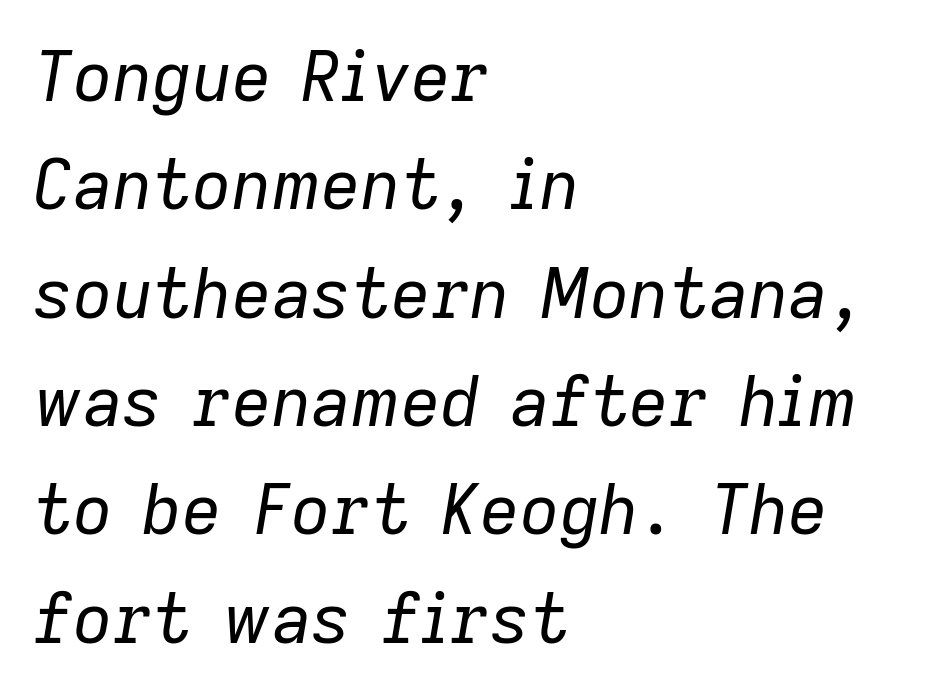
The image shows 69 px regular-weight type, italic (leaning right); set left-aligned, normal line spacing (1.57x), normal letter spacing, not underlined; low stroke contrast and a medium x-height.
